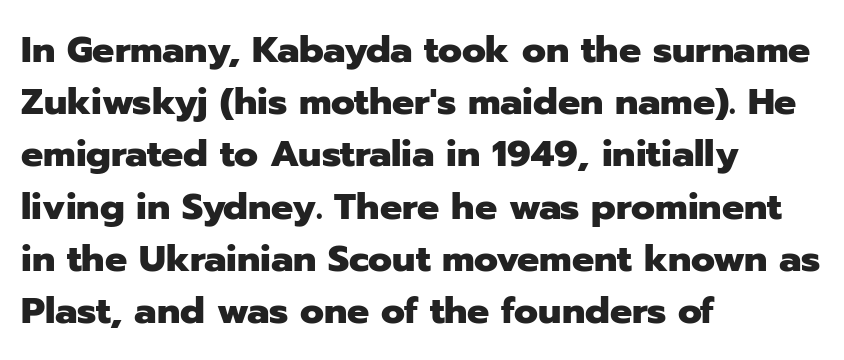
Q: Is the text bold? A: Yes.
Q: Is the text italic (slanted)? A: No, it is upright.
Q: Is the typeface a serif or a sans-serif typeface? A: Sans-serif.
Q: Is the text underlined? A: No.
Q: How is the paragraph aligned? A: Left-aligned.
Q: Is the spacing between letters normal or unusually wide? A: Normal.
Q: Is the spacing between lines tight, normal or loose? A: Normal.
Q: Width (condensed, normal, or wide)? A: Normal.
Q: Stroke contrast? A: Low.
Q: x-height? A: Medium.
Q: Monospaced? A: No.
